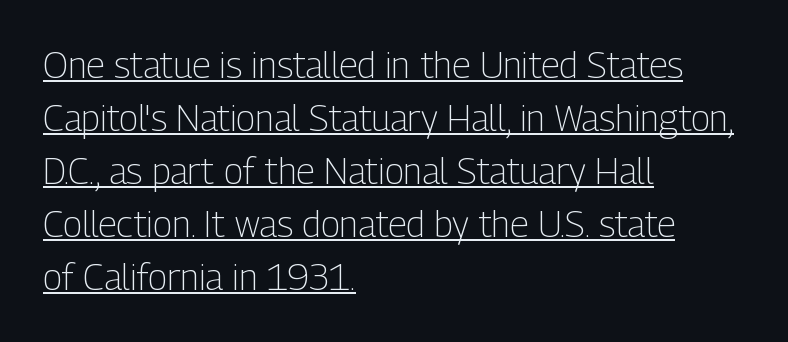
{"serif": "no", "italic": "no", "bold": "no", "weight": "light", "width": "condensed", "stroke_contrast": "low", "x_height": "medium", "monospaced": "no", "underline": "yes", "align": "left", "line_spacing": "normal", "line_spacing_ratio": 1.47, "letter_spacing": "normal", "letter_spacing_em": 0.0, "glyph_px": 36}
